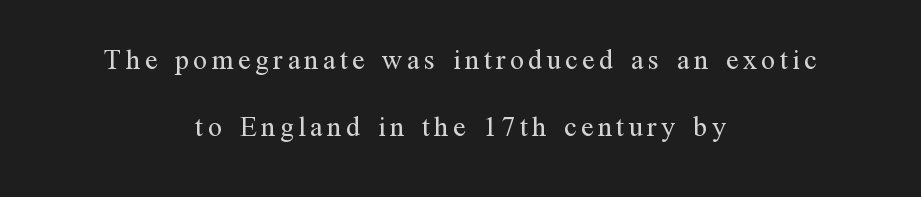
The image shows 28 px regular-weight serif type, upright; set centered, loose line spacing (2.39x), not underlined; medium stroke contrast and a medium x-height.
